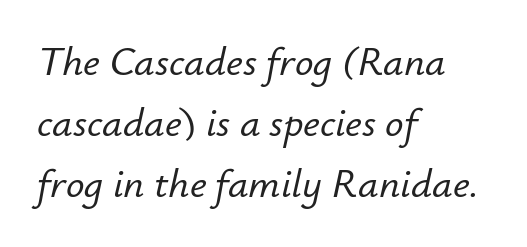
The image shows 41 px text type, italic (leaning right); set left-aligned, normal line spacing (1.49x), normal letter spacing, not underlined; low stroke contrast and a small x-height.
